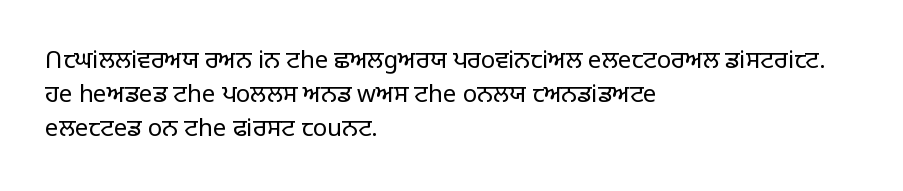
Decoration check: the copy has no underline. Teacher's note: observe the even left margin — that is flush-left alignment. Interline gaps are of average width in this sample. No chunkiness to these letters — they're not bold. These lines were composed using upright roman letters.
